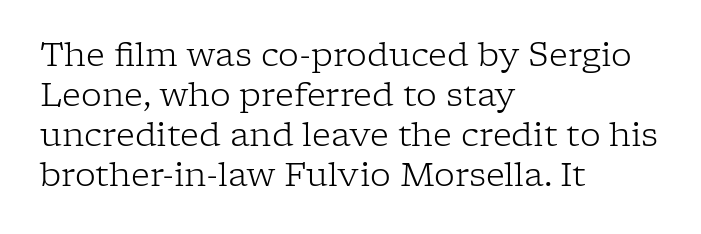
The lines are quadded left. Type without underlining. Each stroke keeps to a modest, everyday thickness or less. The designer went with a serif here, giving each stem small feet.
